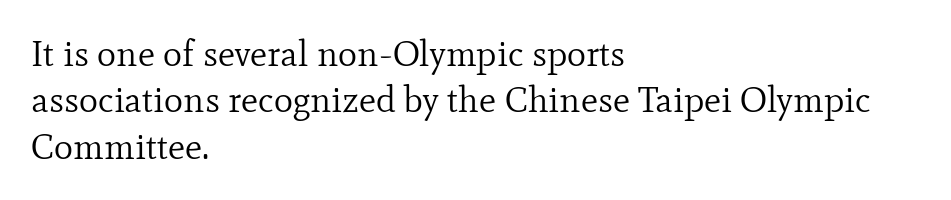
The image shows 36 px regular-weight serif type, upright; set left-aligned, normal line spacing (1.29x), normal letter spacing, not underlined; low stroke contrast and a small x-height.
